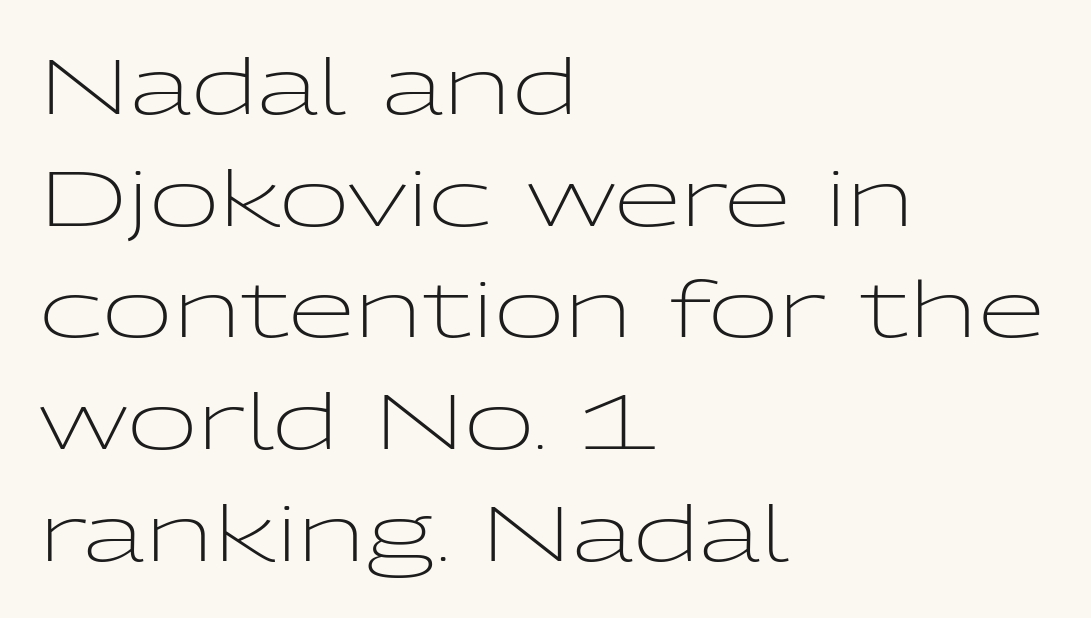
Q: Is the text bold? A: No.
Q: Is the text italic (slanted)? A: No, it is upright.
Q: Is the typeface a serif or a sans-serif typeface? A: Sans-serif.
Q: Is the text underlined? A: No.
Q: How is the paragraph aligned? A: Left-aligned.
Q: Is the spacing between letters normal or unusually wide? A: Normal.
Q: Is the spacing between lines tight, normal or loose? A: Normal.
Q: Width (condensed, normal, or wide)? A: Wide.
Q: Stroke contrast? A: Low.
Q: x-height? A: Medium.
Q: Monospaced? A: No.
